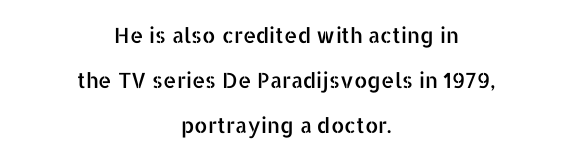
{"italic": "no", "underline": "no", "align": "center", "line_spacing": "loose", "line_spacing_ratio": 2.15, "letter_spacing": "normal", "letter_spacing_em": 0.0, "glyph_px": 21}
